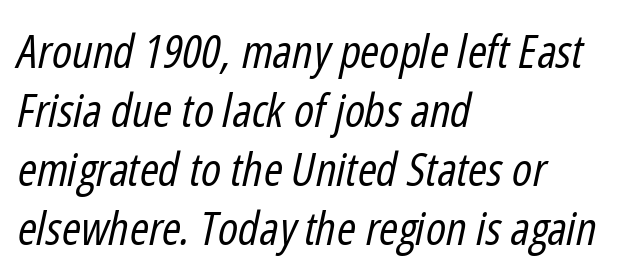
The image shows 46 px regular-weight, condensed type, italic (leaning right); set left-aligned, normal line spacing (1.28x), normal letter spacing, not underlined; low stroke contrast and a medium x-height.
